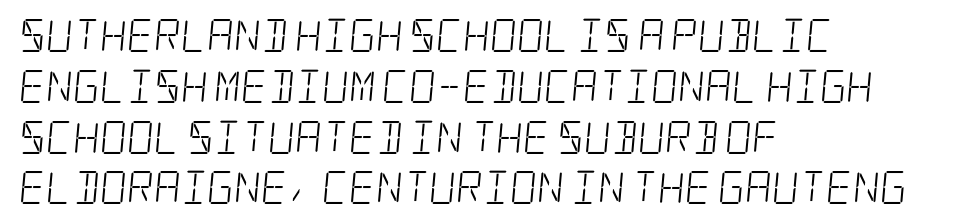
{"serif": "yes", "bold": "no", "weight": "light", "width": "condensed", "stroke_contrast": "low", "x_height": "large", "underline": "no", "align": "left", "line_spacing": "normal", "line_spacing_ratio": 1.54, "letter_spacing": "normal", "letter_spacing_em": 0.0, "glyph_px": 33}
